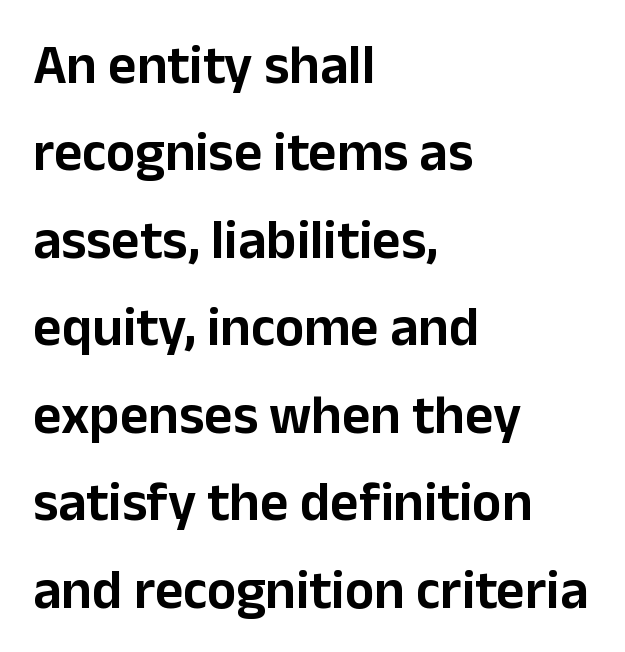
The lettering holds an erect, upright posture throughout. These lines are rendered in a variable-pitch font. The space beneath each line is pristine and unruled. A student would call this left alignment; a typographer would say flush left, rag right. The letters sit at their default tracking, neither squeezed nor spread. These lines are composed in type without serifs.
